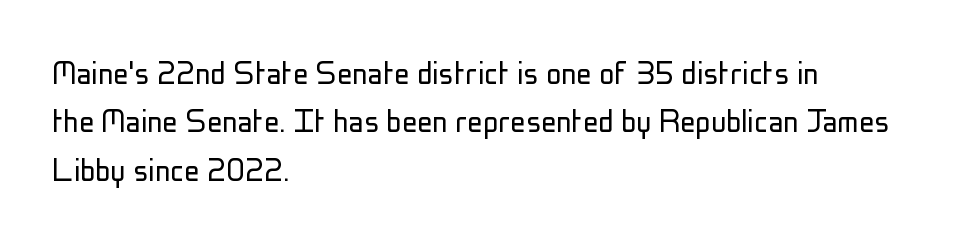
Q: Is the text bold? A: No.
Q: Is the text italic (slanted)? A: No, it is upright.
Q: Is the typeface a serif or a sans-serif typeface? A: Sans-serif.
Q: Is the text underlined? A: No.
Q: How is the paragraph aligned? A: Left-aligned.
Q: Is the spacing between letters normal or unusually wide? A: Normal.
Q: Is the spacing between lines tight, normal or loose? A: Normal.
Q: Width (condensed, normal, or wide)? A: Condensed.
Q: Stroke contrast? A: Low.
Q: x-height? A: Medium.
Q: Monospaced? A: No.
